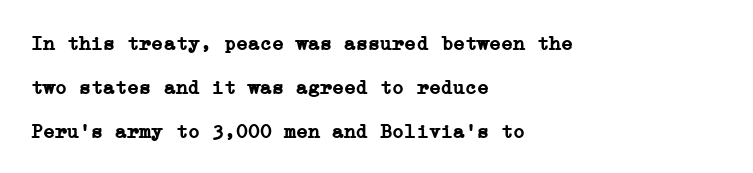
The image shows 20 px bold type, upright; set left-aligned, loose line spacing (2.2x), normal letter spacing, not underlined.
